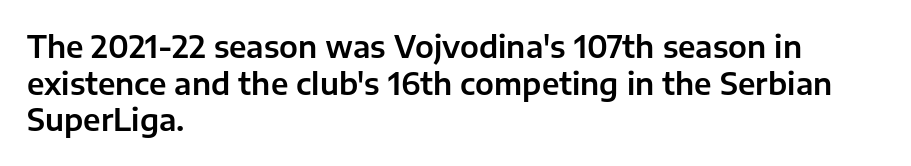
{"serif": "no", "italic": "no", "width": "normal", "stroke_contrast": "low", "x_height": "medium", "monospaced": "no", "underline": "no", "align": "left", "line_spacing_ratio": 1.22, "letter_spacing": "normal", "letter_spacing_em": 0.0, "glyph_px": 30}
